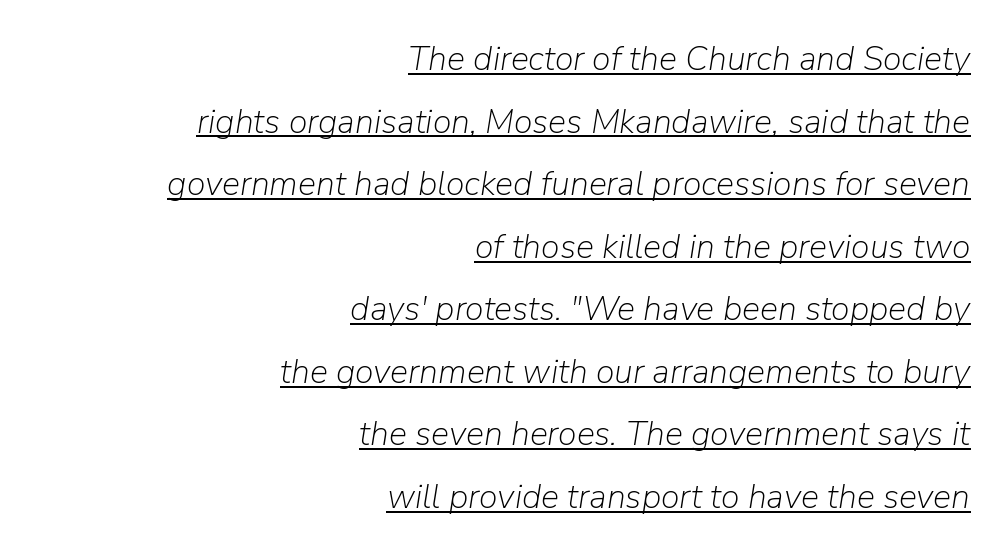
Quick note: italic. The words here are underlined. Horizontal alignment here is rightward, an uncommon choice for prose. Between one letter and the next there's only the usual sliver of space. Stems and bowls with no extra thickness — not bold. The face used here is proportionally spaced, like ordinary book or web type.
